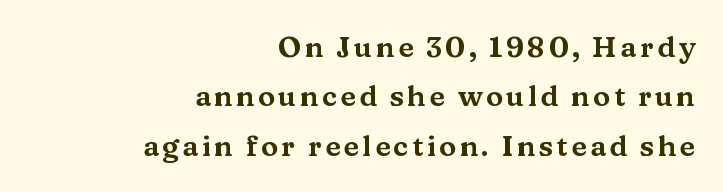
{"serif": "yes", "italic": "no", "width": "wide", "stroke_contrast": "medium", "x_height": "medium", "monospaced": "no", "underline": "no", "align": "right", "line_spacing": "normal", "line_spacing_ratio": 1.7, "glyph_px": 29}
